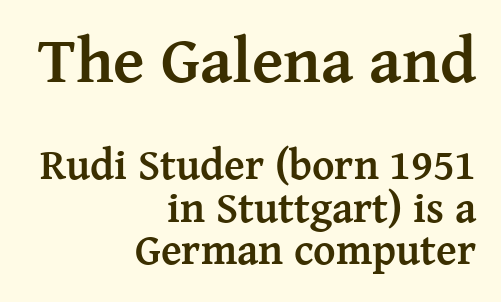
{"serif": "yes", "italic": "no", "bold": "yes", "weight": "semibold", "width": "normal", "stroke_contrast": "medium", "x_height": "medium", "monospaced": "no", "underline": "no", "align": "right", "line_spacing": "tight", "line_spacing_ratio": 0.99, "letter_spacing": "normal", "letter_spacing_em": 0.0, "larger_block": "first", "size_ratio": 1.51, "glyph_px": 65}
